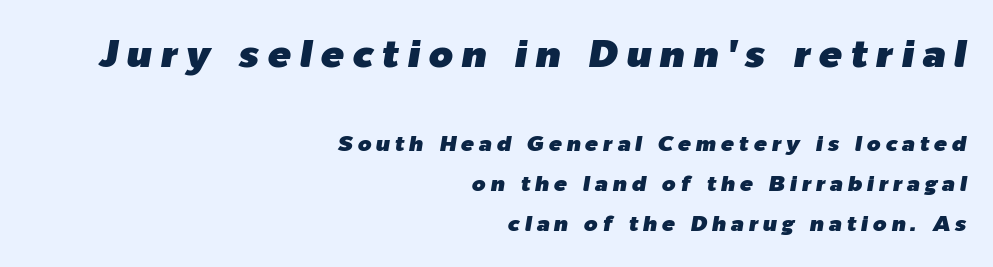
Q: Is the text italic (slanted)? A: Yes, it leans right by about 9 degrees.
Q: Is the text underlined? A: No.
Q: How is the paragraph aligned? A: Right-aligned.
Q: Is the spacing between letters normal or unusually wide? A: Unusually wide.
Q: Which block of text is set in a larger size, the first (top) or the second (bottom)? A: The first (top) one.
Q: Width (condensed, normal, or wide)? A: Normal.
Q: Stroke contrast? A: Low.
Q: x-height? A: Medium.
Q: Monospaced? A: No.
